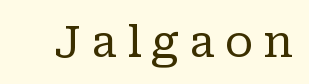
Q: Is the text bold? A: No.
Q: Is the text italic (slanted)? A: No, it is upright.
Q: Is the typeface a serif or a sans-serif typeface? A: Serif.
Q: Is the text underlined? A: No.
Q: Is the spacing between letters normal or unusually wide? A: Unusually wide.
Q: Width (condensed, normal, or wide)? A: Normal.
Q: Stroke contrast? A: Low.
Q: x-height? A: Medium.
Q: Monospaced? A: No.
